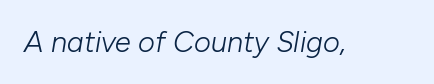
Q: Is the text bold? A: No.
Q: Is the text italic (slanted)? A: Yes, it leans right by about 10 degrees.
Q: Is the text underlined? A: No.
Q: Is the spacing between letters normal or unusually wide? A: Normal.
Q: Width (condensed, normal, or wide)? A: Normal.
Q: Stroke contrast? A: Low.
Q: x-height? A: Medium.
Q: Monospaced? A: No.
